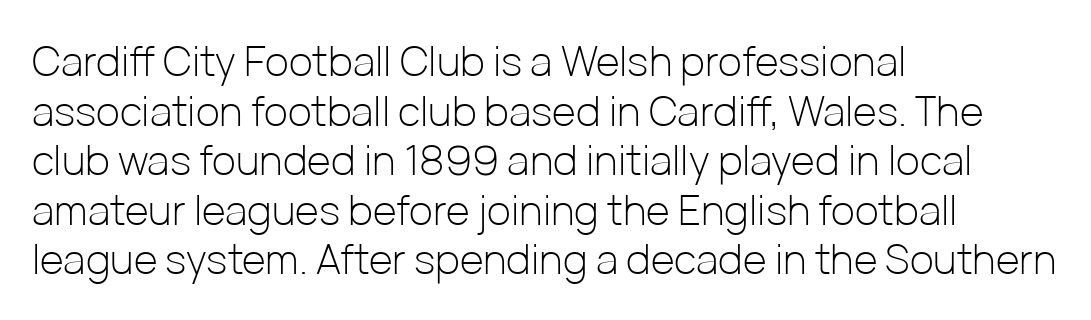
The image shows 41 px light sans-serif type, upright; set left-aligned, line spacing 1.21x, normal letter spacing, not underlined; low stroke contrast and a medium x-height.
